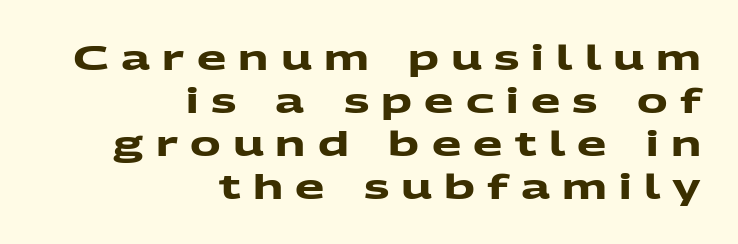
This sample uses a sans-serif face. Compared with typical body copy, the letter spacing here is much looser. Set as a true bold cut, around the 700 mark. The zone under the glyphs is completely vacant.
